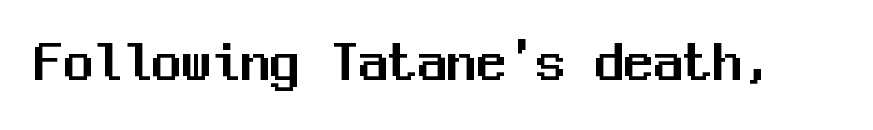
{"serif": "no", "italic": "no", "width": "normal", "stroke_contrast": "medium", "x_height": "medium", "monospaced": "yes", "underline": "no", "letter_spacing": "normal", "letter_spacing_em": 0.0, "glyph_px": 59}
